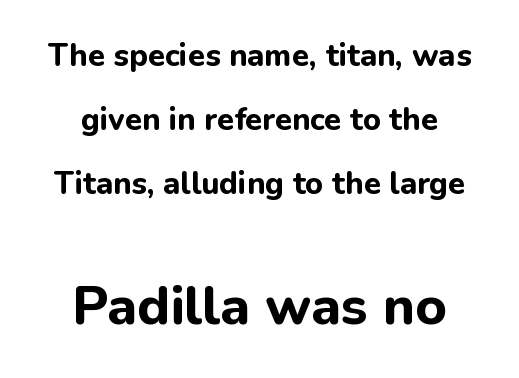
The passage shown is emphatically bold. The passage shown is typeset with a sans-serif family. Block two is the big one; block one sits smaller above it. Each letter keeps its own natural width here, so spacing adapts to shape.
